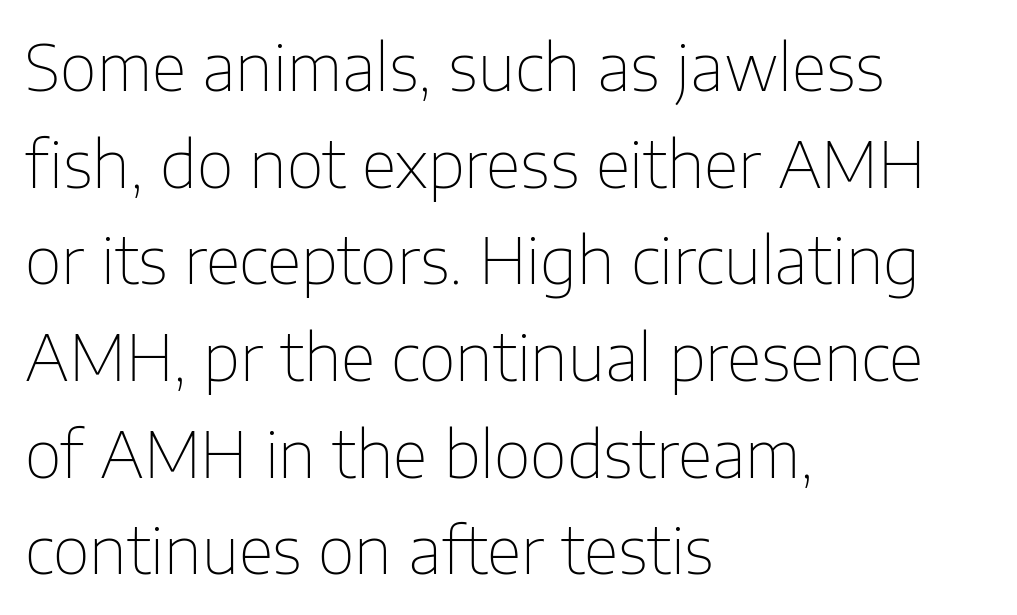
The font sits on the lighter half of the weight spectrum, regular included. Whoever set this chose a conventional vertical rhythm. Nothing unusual about the tracking: characters are spaced as the font intends. You could not count columns in this text — the font is proportionally spaced. Observe the absence of serifs on each vertical stroke in this sample. Just letters on the line, the space beneath them empty.
